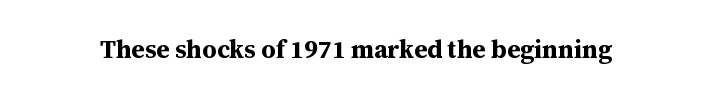
The image shows 25 px bold type, upright; set normal letter spacing, not underlined.
